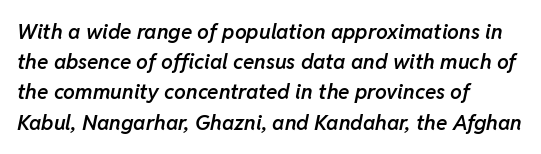
The image shows 21 px text type, italic (leaning right); set left-aligned, normal line spacing (1.44x), normal letter spacing, not underlined.
